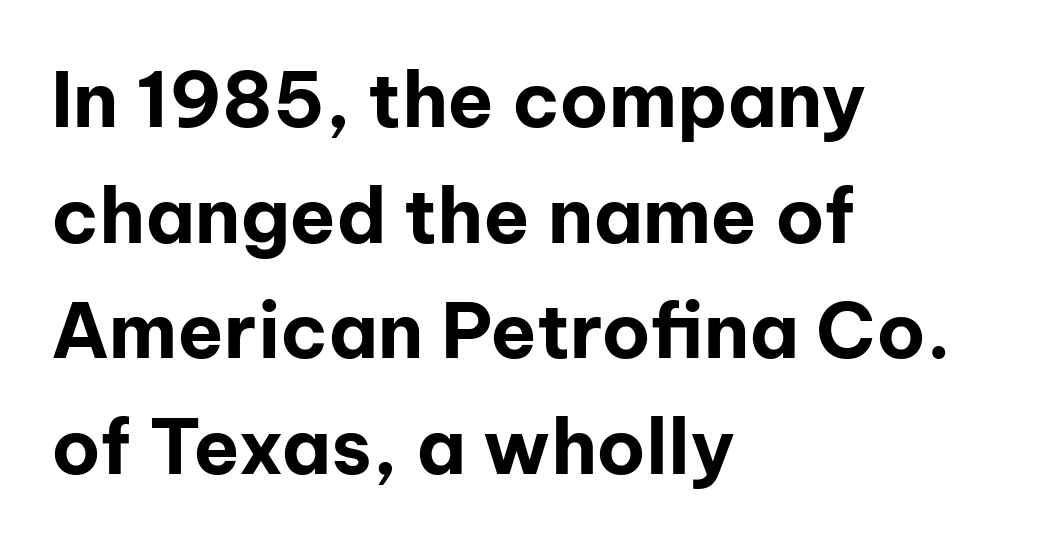
{"serif": "no", "italic": "no", "bold": "yes", "weight": "bold", "width": "normal", "stroke_contrast": "low", "x_height": "medium", "monospaced": "no", "underline": "no", "align": "left", "line_spacing": "normal", "line_spacing_ratio": 1.52, "letter_spacing": "normal", "letter_spacing_em": 0.0, "glyph_px": 76}
